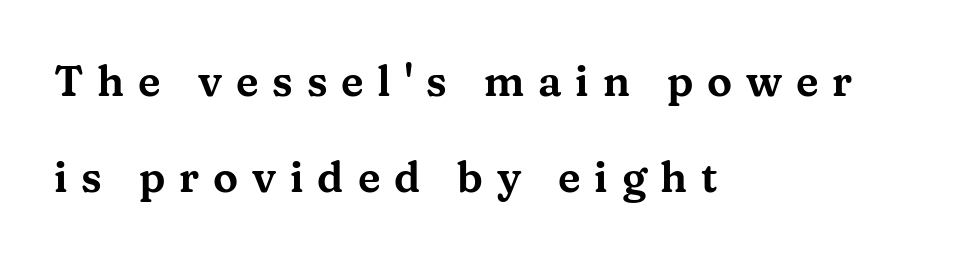
{"serif": "yes", "italic": "no", "width": "wide", "stroke_contrast": "medium", "x_height": "medium", "monospaced": "no", "underline": "no", "align": "left", "line_spacing": "loose", "line_spacing_ratio": 2.29, "letter_spacing": "wide", "letter_spacing_em": 0.33, "glyph_px": 42}
